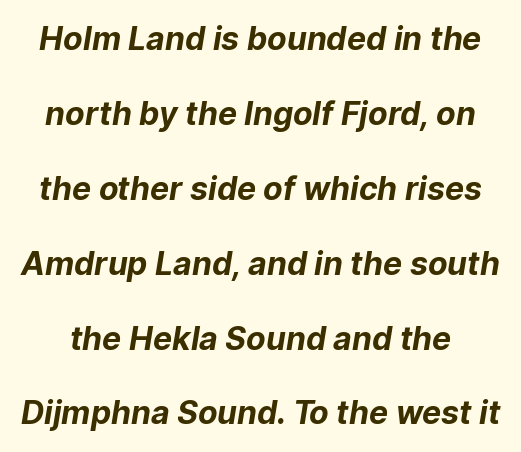
The image shows 32 px bold sans-serif type; set loose line spacing (2.34x), normal letter spacing, not underlined; low stroke contrast and a medium x-height.
